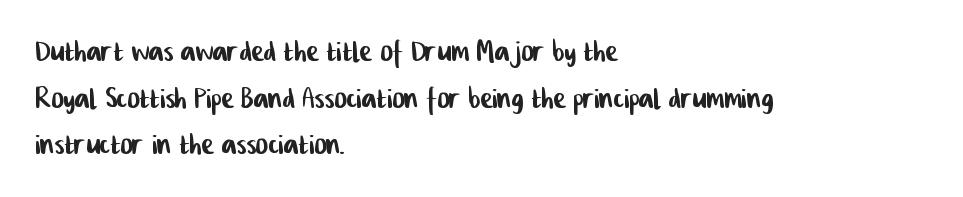
{"serif": "no", "width": "condensed", "stroke_contrast": "low", "x_height": "medium", "monospaced": "no", "underline": "no", "align": "left", "line_spacing_ratio": 1.23, "letter_spacing": "normal", "letter_spacing_em": 0.0, "glyph_px": 38}
